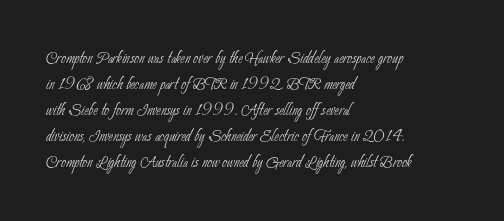
The image shows 21 px text type; set left-aligned, line spacing 1.24x, normal letter spacing, not underlined.
